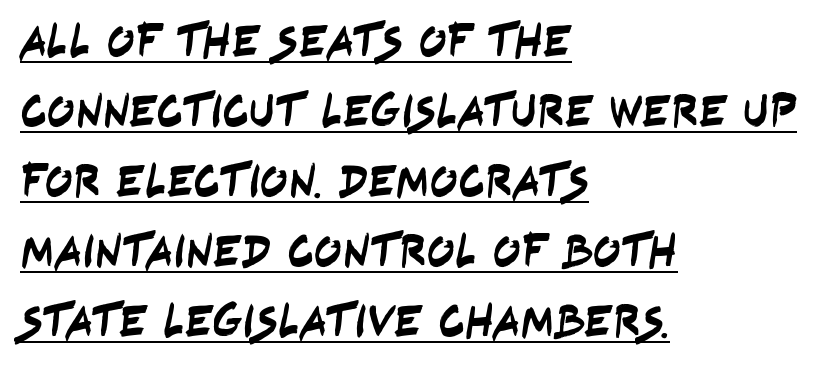
Q: Is the typeface a serif or a sans-serif typeface? A: Sans-serif.
Q: Is the text underlined? A: Yes.
Q: How is the paragraph aligned? A: Left-aligned.
Q: Is the spacing between letters normal or unusually wide? A: Normal.
Q: Is the spacing between lines tight, normal or loose? A: Normal.
Q: Width (condensed, normal, or wide)? A: Condensed.
Q: Stroke contrast? A: Low.
Q: x-height? A: Large.
Q: Monospaced? A: No.
